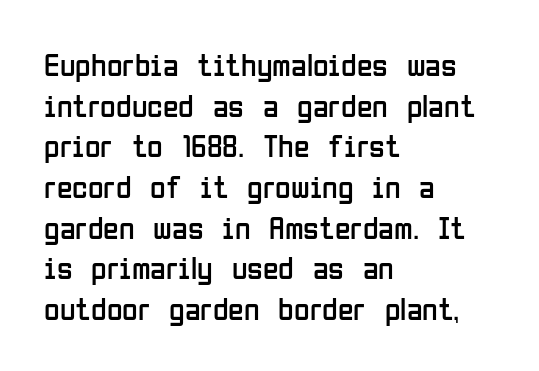
{"serif": "no", "italic": "no", "bold": "no", "weight": "regular", "width": "condensed", "stroke_contrast": "low", "x_height": "medium", "monospaced": "no", "underline": "no", "align": "left", "line_spacing": "normal", "line_spacing_ratio": 1.27, "letter_spacing": "normal", "letter_spacing_em": 0.0, "glyph_px": 32}
